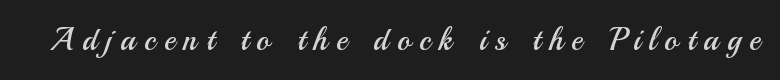
The image shows 31 px regular-weight sans-serif type; set unusually wide letter spacing (+0.28 em), not underlined; medium stroke contrast and a small x-height.
